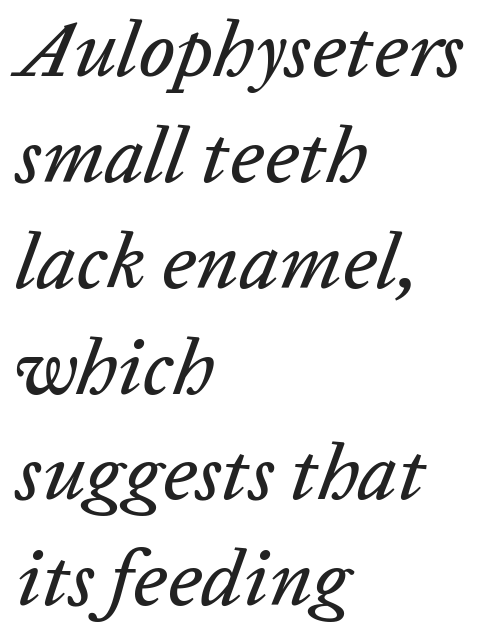
The image shows 79 px text type, italic (leaning right); set left-aligned, normal line spacing (1.34x), normal letter spacing, not underlined; low stroke contrast and a medium x-height.
